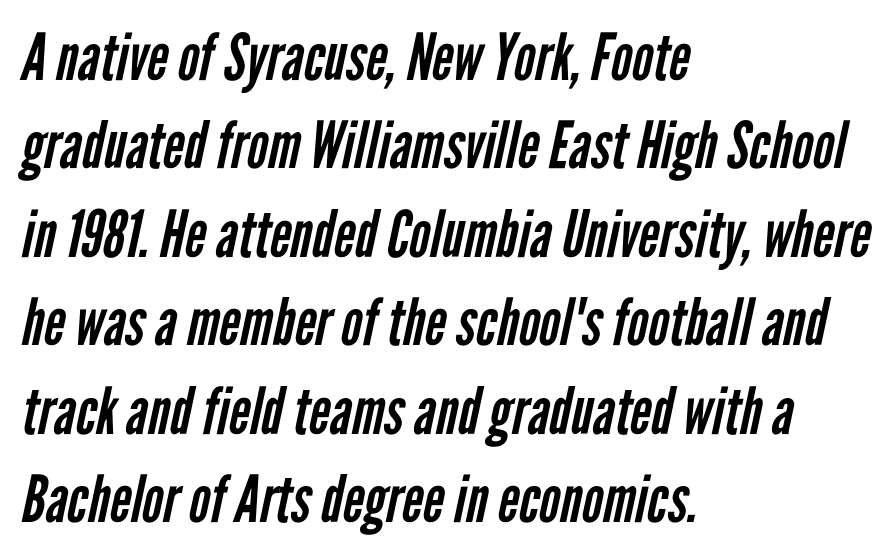
Vertical stems look standard width or narrower in stroke. Compared with a centered layout, this one pins lines to the left instead. Check the space under the baseline: it is left empty. This sample has the flowing, uneven cadence of proportional lettering. Leading matches the norm, producing a regular column.
